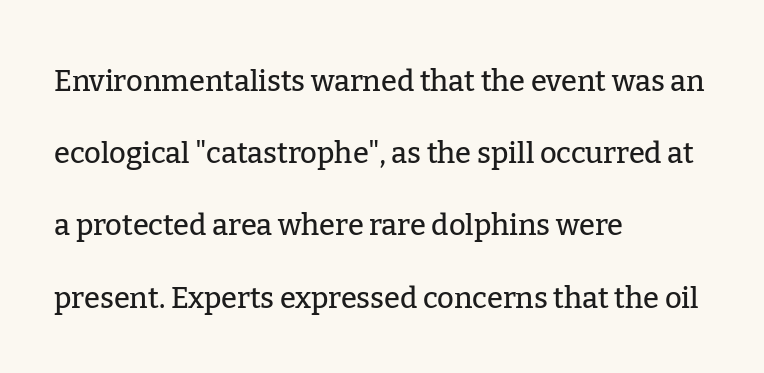
Q: Is the text italic (slanted)? A: No, it is upright.
Q: Is the typeface a serif or a sans-serif typeface? A: Serif.
Q: Is the text underlined? A: No.
Q: How is the paragraph aligned? A: Left-aligned.
Q: Is the spacing between letters normal or unusually wide? A: Normal.
Q: Is the spacing between lines tight, normal or loose? A: Loose.
Q: Width (condensed, normal, or wide)? A: Normal.
Q: Stroke contrast? A: Low.
Q: x-height? A: Medium.
Q: Monospaced? A: No.
